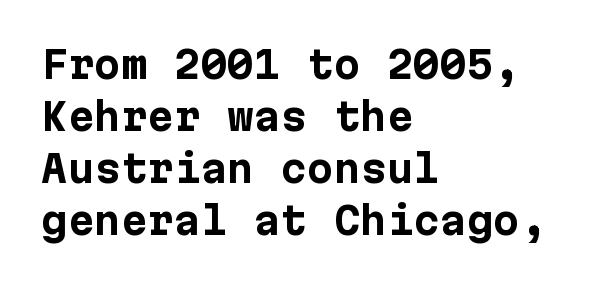
The image shows 38 px bold sans-serif type, upright; set left-aligned, normal line spacing (1.37x), normal letter spacing, not underlined; low stroke contrast and a medium x-height.
